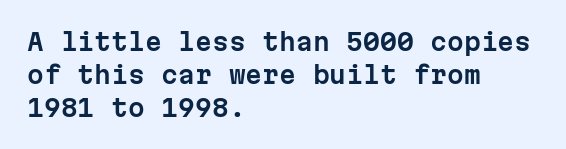
{"italic": "no", "underline": "no", "align": "left", "line_spacing": "normal", "line_spacing_ratio": 1.37, "letter_spacing": "normal", "letter_spacing_em": 0.0, "glyph_px": 24}
